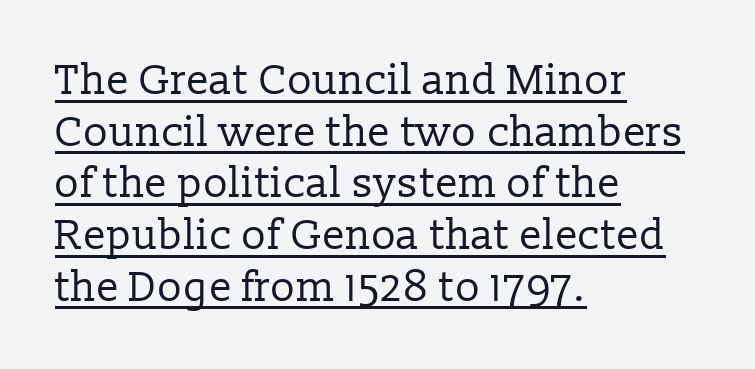
{"serif": "yes", "italic": "no", "bold": "no", "weight": "regular", "width": "normal", "stroke_contrast": "low", "x_height": "medium", "monospaced": "no", "underline": "yes", "align": "left", "line_spacing_ratio": 1.23, "letter_spacing": "normal", "letter_spacing_em": 0.0, "glyph_px": 42}
